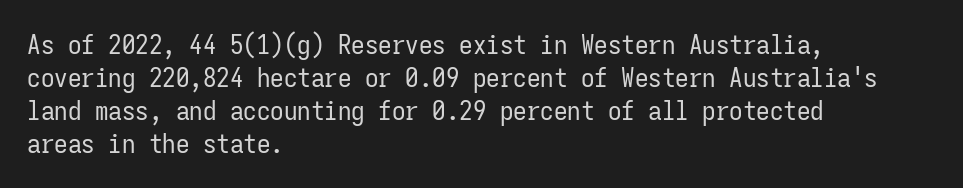
The image shows 27 px text type, upright; set left-aligned, line spacing 1.22x, normal letter spacing, not underlined.
